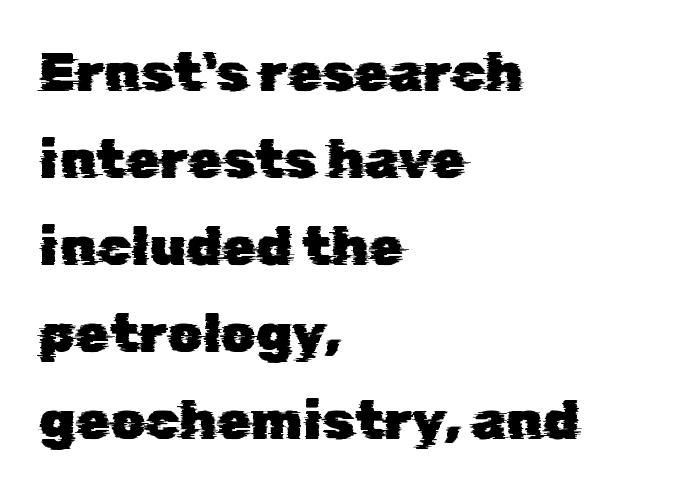
Q: Is the typeface a serif or a sans-serif typeface? A: Sans-serif.
Q: Is the text underlined? A: No.
Q: How is the paragraph aligned? A: Left-aligned.
Q: Is the spacing between letters normal or unusually wide? A: Normal.
Q: Is the spacing between lines tight, normal or loose? A: Normal.
Q: Width (condensed, normal, or wide)? A: Normal.
Q: Stroke contrast? A: Low.
Q: x-height? A: Medium.
Q: Monospaced? A: No.
